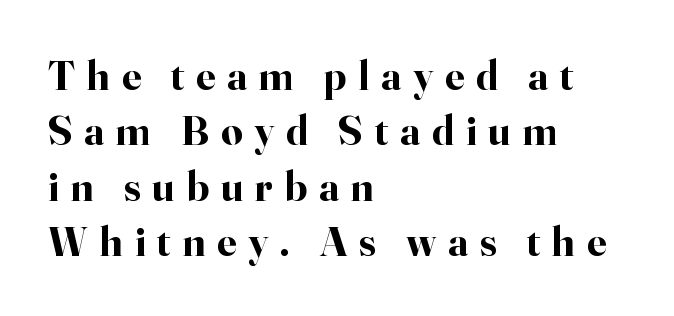
Q: Is the text bold? A: Yes.
Q: Is the text italic (slanted)? A: No, it is upright.
Q: Is the typeface a serif or a sans-serif typeface? A: Serif.
Q: Is the text underlined? A: No.
Q: How is the paragraph aligned? A: Left-aligned.
Q: Is the spacing between letters normal or unusually wide? A: Unusually wide.
Q: Is the spacing between lines tight, normal or loose? A: Normal.
Q: Width (condensed, normal, or wide)? A: Normal.
Q: Stroke contrast? A: High.
Q: x-height? A: Small.
Q: Monospaced? A: No.
